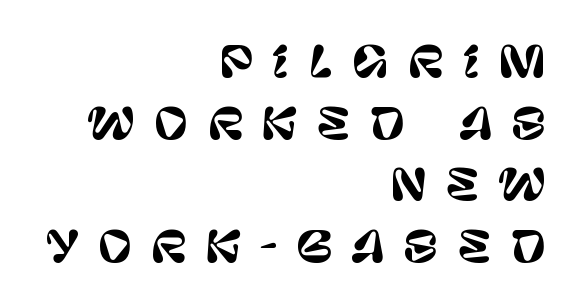
Q: Is the text italic (slanted)? A: Yes.
Q: Is the typeface a serif or a sans-serif typeface? A: Sans-serif.
Q: Is the text underlined? A: No.
Q: How is the paragraph aligned? A: Right-aligned.
Q: Is the spacing between letters normal or unusually wide? A: Unusually wide.
Q: Is the spacing between lines tight, normal or loose? A: Normal.
Q: Width (condensed, normal, or wide)? A: Normal.
Q: Stroke contrast? A: Low.
Q: x-height? A: Large.
Q: Monospaced? A: No.
